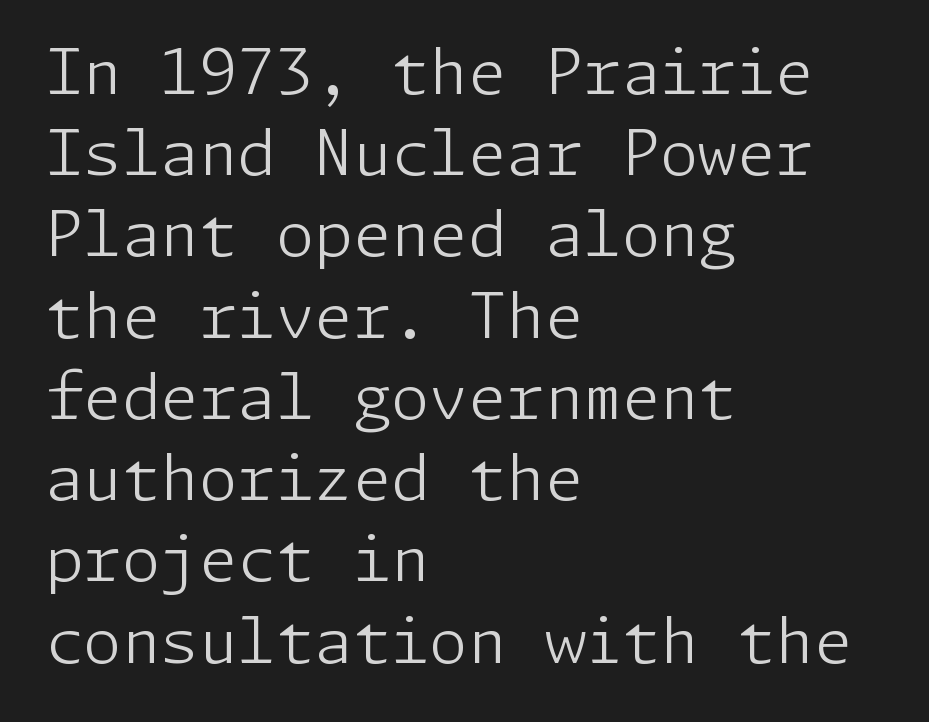
Q: Is the text bold? A: No.
Q: Is the text italic (slanted)? A: No, it is upright.
Q: Is the typeface a serif or a sans-serif typeface? A: Sans-serif.
Q: Is the text underlined? A: No.
Q: How is the paragraph aligned? A: Left-aligned.
Q: Is the spacing between letters normal or unusually wide? A: Normal.
Q: Is the spacing between lines tight, normal or loose? A: Normal.
Q: Width (condensed, normal, or wide)? A: Normal.
Q: Stroke contrast? A: Low.
Q: x-height? A: Medium.
